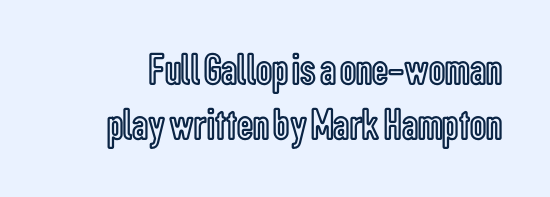
Style check: upright. Is this a fixed-width face? No — the glyphs have proportional, varying widths. Unmarked baselines from the first word to the last. Inter-character spacing is left at the font's built-in metrics.
